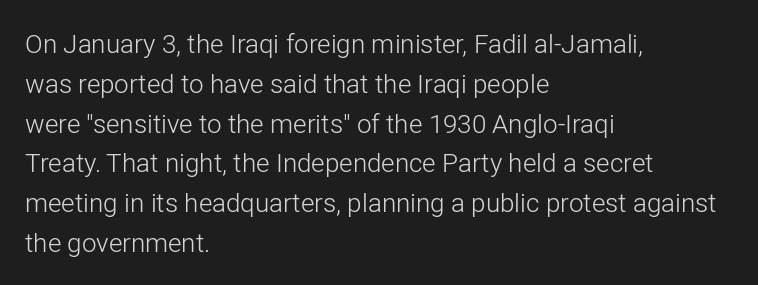
Q: Is the text bold? A: No.
Q: Is the text italic (slanted)? A: No, it is upright.
Q: Is the text underlined? A: No.
Q: How is the paragraph aligned? A: Left-aligned.
Q: Is the spacing between letters normal or unusually wide? A: Normal.
Q: Is the spacing between lines tight, normal or loose? A: Normal.
